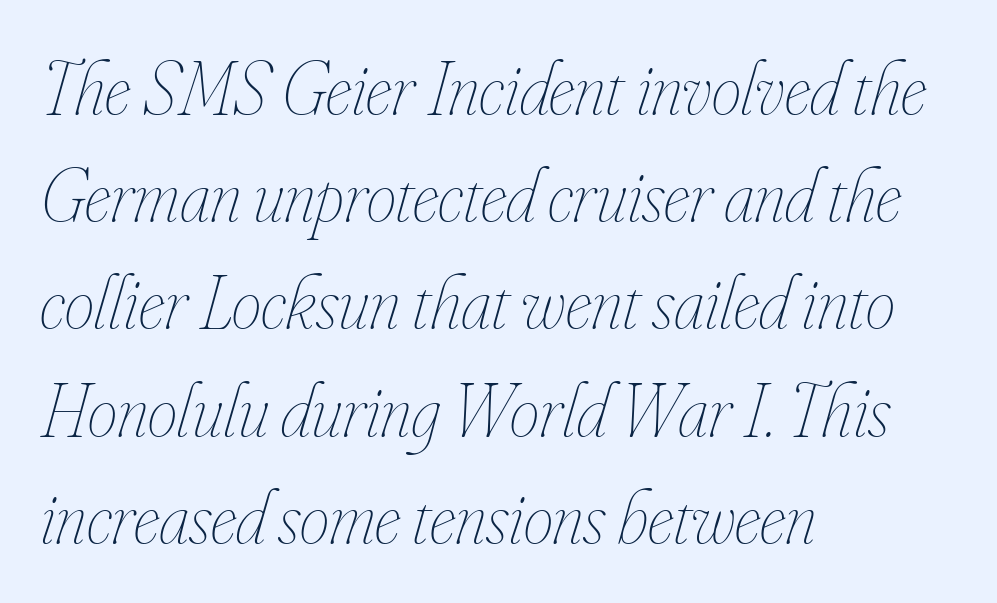
{"italic": "yes", "lean": "right", "slant_degrees": 16, "bold": "no", "weight": "thin", "width": "condensed", "stroke_contrast": "low", "x_height": "small", "monospaced": "no", "underline": "no", "align": "left", "line_spacing": "normal", "line_spacing_ratio": 1.43, "letter_spacing": "normal", "letter_spacing_em": 0.0, "glyph_px": 75}
